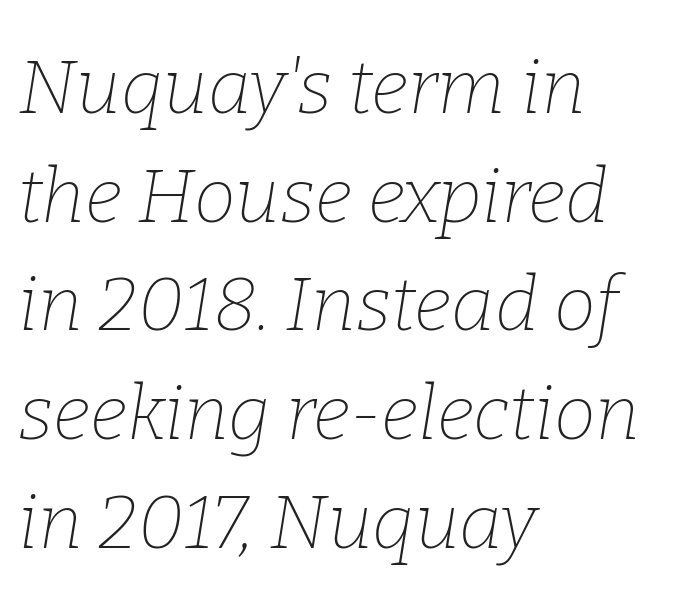
Summary of weight: not heavy and not bold. Italic: yes, the glyphs are oblique. Each new line begins a customary step beneath the previous one. The text was rendered using a seriffed face with decorative stroke endings. Characters follow at the spacing the type designer built in.
